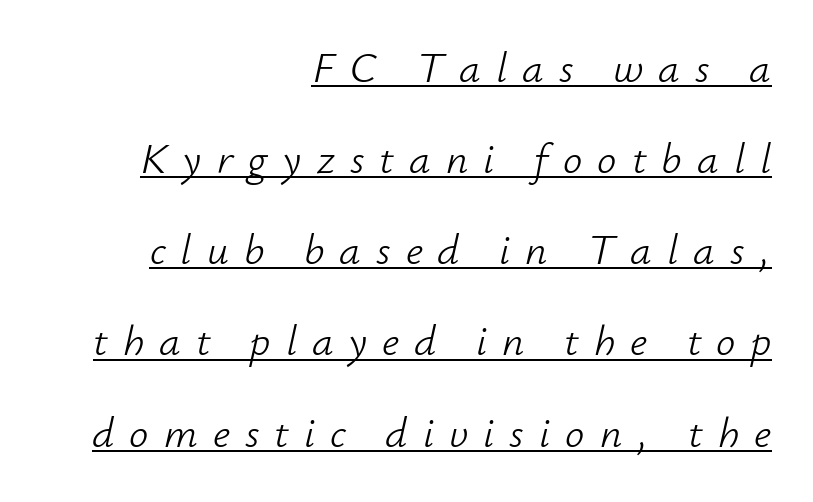
{"italic": "yes", "lean": "right", "slant_degrees": 12, "bold": "no", "weight": "light", "width": "normal", "stroke_contrast": "low", "x_height": "small", "monospaced": "no", "underline": "yes", "align": "right", "line_spacing": "loose", "line_spacing_ratio": 2.12, "letter_spacing": "wide", "letter_spacing_em": 0.35, "glyph_px": 43}
